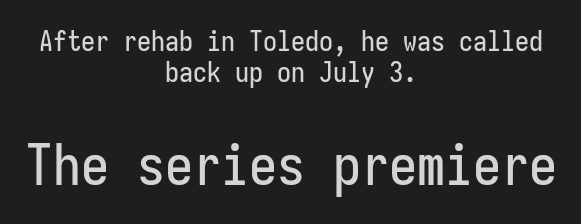
The image shows 56 px condensed sans-serif type, upright, monospaced; set centered, tight line spacing (1.11x), normal letter spacing, not underlined; the second (bottom) block is 2.0x larger; low stroke contrast and a medium x-height.
